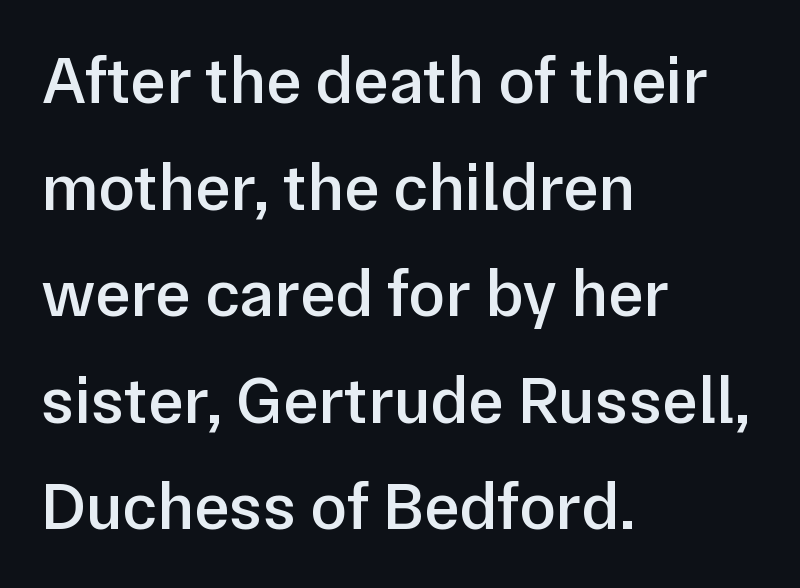
I'd call this a sans setting — the letters go barefoot. Vertically, the passage feels balanced, rows spaced as you'd expect. Notice the strokes are somewhat thickened but not fully heavy: this is a semibold. Where is the straight margin? On the left. Here the glyphs are tracked normally, forming tight word shapes.
